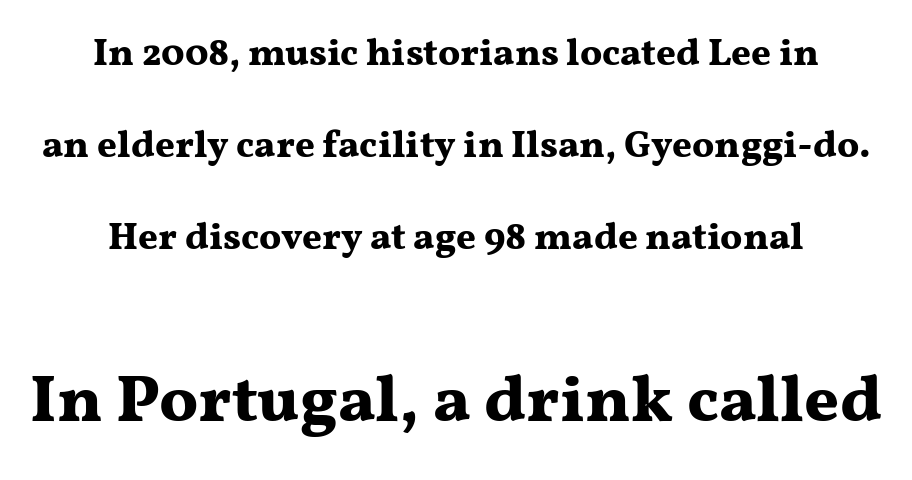
Beneath every word, the page is bare. Note the varied advance widths — an 'i' is clearly narrower than an 'm'. Type size steps up from the first block to the second. Caption: multi-line text, centered on the measure. How heavy is the stroke? Heavy — this is a bold. This sample uses plain, unmodified letter spacing.
